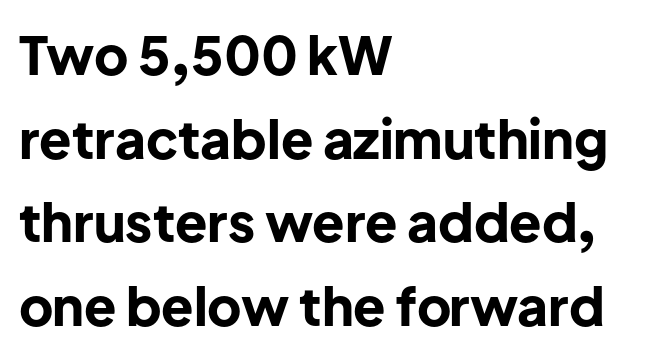
Q: Is the text bold? A: Yes.
Q: Is the text italic (slanted)? A: No, it is upright.
Q: Is the typeface a serif or a sans-serif typeface? A: Sans-serif.
Q: Is the text underlined? A: No.
Q: How is the paragraph aligned? A: Left-aligned.
Q: Is the spacing between letters normal or unusually wide? A: Normal.
Q: Is the spacing between lines tight, normal or loose? A: Normal.
Q: Width (condensed, normal, or wide)? A: Normal.
Q: Stroke contrast? A: Low.
Q: x-height? A: Medium.
Q: Monospaced? A: No.
